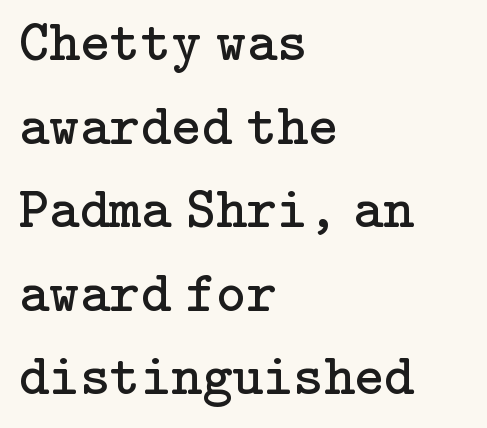
{"serif": "yes", "italic": "no", "bold": "no", "weight": "regular", "width": "normal", "stroke_contrast": "low", "x_height": "medium", "underline": "no", "align": "left", "line_spacing": "normal", "line_spacing_ratio": 1.44, "letter_spacing": "normal", "letter_spacing_em": 0.0, "glyph_px": 58}
